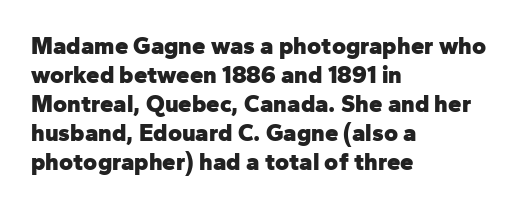
Q: Is the text bold? A: Yes.
Q: Is the text italic (slanted)? A: No, it is upright.
Q: Is the text underlined? A: No.
Q: How is the paragraph aligned? A: Left-aligned.
Q: Is the spacing between letters normal or unusually wide? A: Normal.
